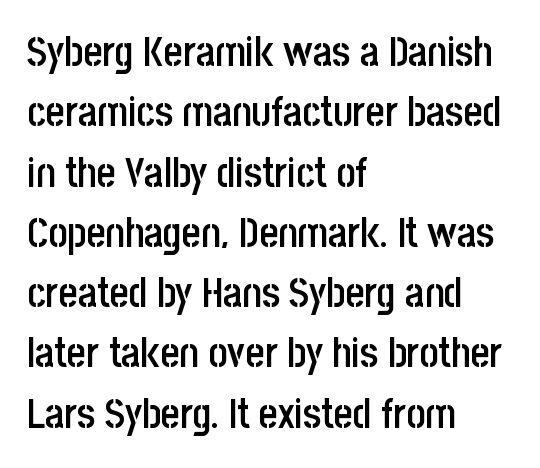
Note the varied advance widths — an 'i' is clearly narrower than an 'm'. The baseline area is clear. The paragraph shown leans on its left margin. Quick note: not italic, upright.
